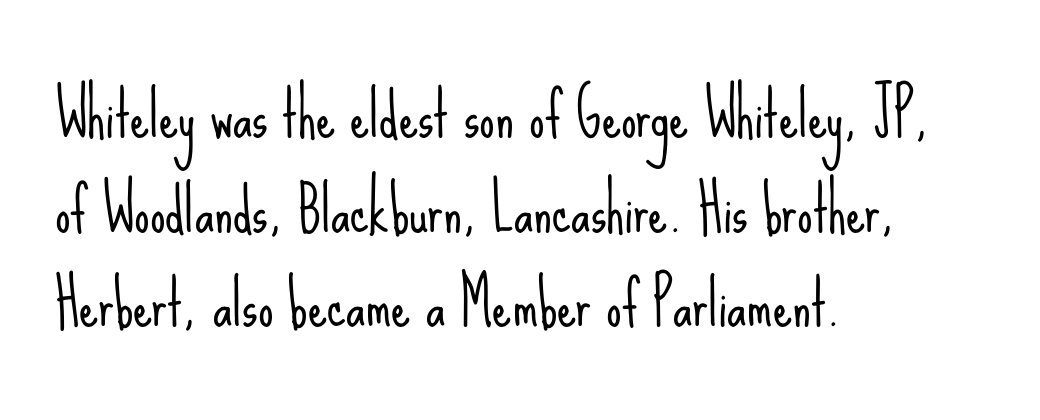
{"serif": "no", "italic": "no", "bold": "no", "weight": "light", "width": "condensed", "stroke_contrast": "low", "x_height": "small", "monospaced": "no", "underline": "no", "align": "left", "line_spacing": "normal", "line_spacing_ratio": 1.55, "letter_spacing": "normal", "letter_spacing_em": 0.0, "glyph_px": 61}
